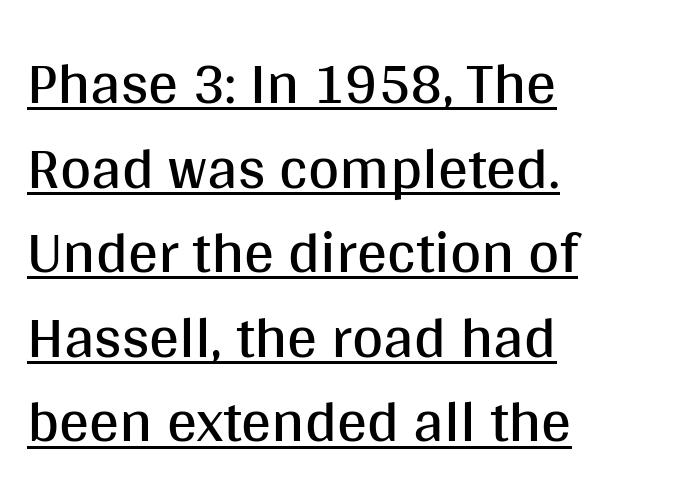
The image shows 60 px regular-weight sans-serif type, upright; set left-aligned, normal line spacing (1.41x), normal letter spacing, underlined; medium stroke contrast and a large x-height.
